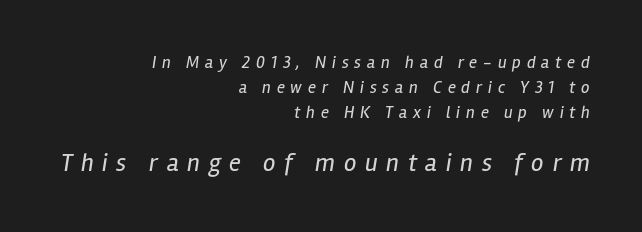
The axis of the letterforms is tilted away from vertical. Is the block centered? No — it sits flush against the right margin. Rows of type keep a routine distance in the vertical direction. Tracking here is generous; glyphs stand well apart from one another. Unbolded letterforms with no extra heft. Only glyphs here, with clear space below each row.
